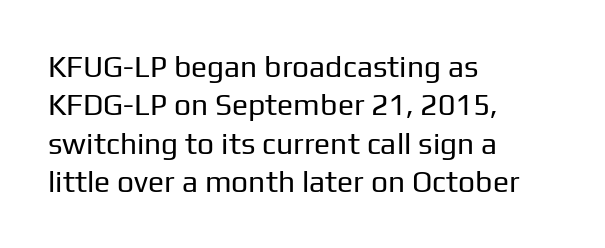
{"serif": "no", "italic": "no", "bold": "no", "weight": "regular", "width": "normal", "stroke_contrast": "low", "x_height": "medium", "monospaced": "no", "underline": "no", "align": "left", "line_spacing": "normal", "line_spacing_ratio": 1.28, "letter_spacing": "normal", "letter_spacing_em": 0.0, "glyph_px": 30}
